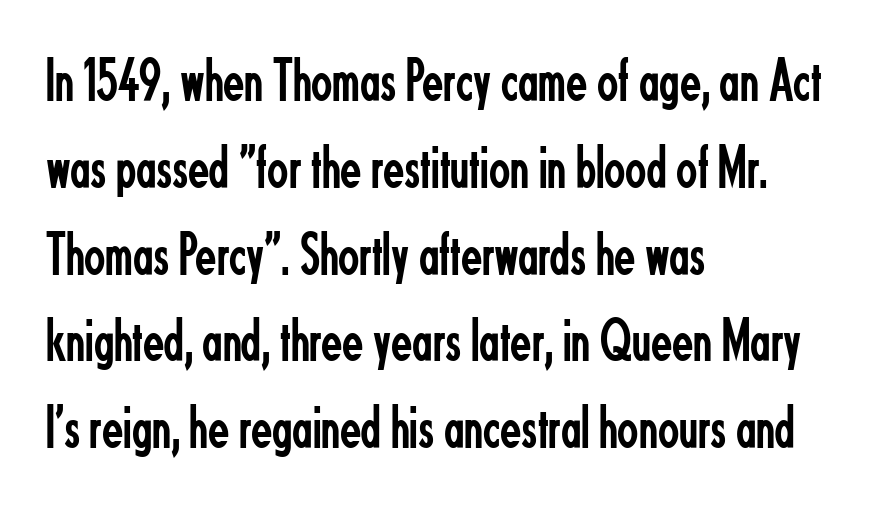
The image shows 62 px regular-weight, condensed sans-serif type, upright; set left-aligned, normal line spacing (1.4x), normal letter spacing, not underlined; low stroke contrast and a small x-height.
